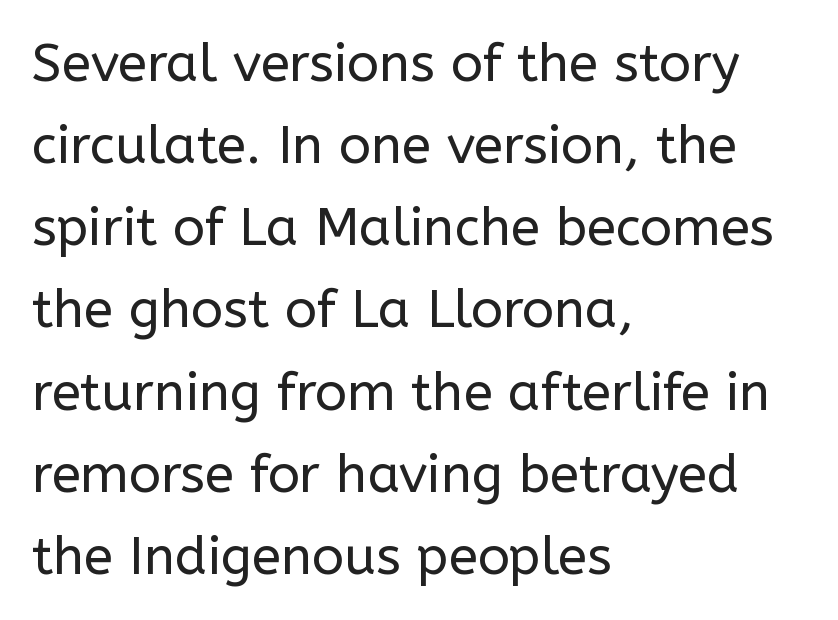
Tracking value appears to be zero — textbook default spacing. The passage shown is not underscored anywhere. Regarding serifs, this sample does without them. Line beginnings align vertically; line endings do not. The face looks like a standard text weight, possibly lighter.
